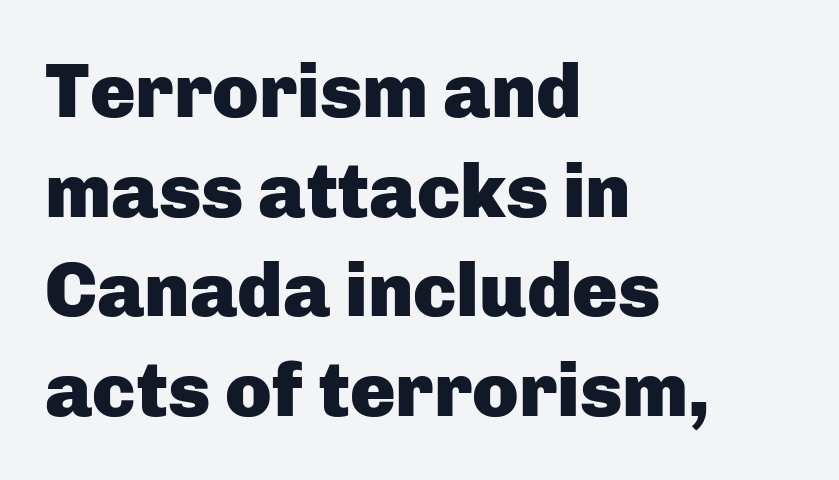
The image shows 76 px heavy sans-serif type, upright; set left-aligned, normal line spacing (1.31x), normal letter spacing, not underlined; low stroke contrast and a medium x-height.
